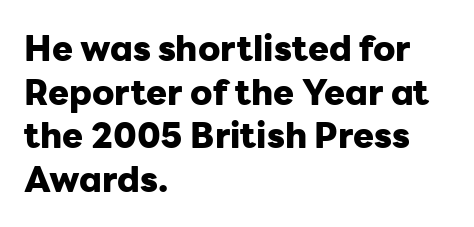
Character widths vary here, with narrow letters taking less room than wide ones. Typographic density is high because the face is bold. A classic flush-left, rag-right setting is used for this passage. The strip under each line holds only bare page. The type family on display is of the sans-serif kind.
